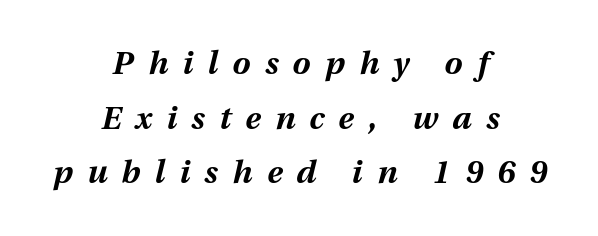
{"italic": "yes", "lean": "right", "slant_degrees": 12, "bold": "yes", "weight": "bold", "width": "normal", "stroke_contrast": "medium", "x_height": "medium", "monospaced": "no", "underline": "no", "align": "center", "line_spacing_ratio": 1.71, "letter_spacing": "wide", "letter_spacing_em": 0.45, "glyph_px": 32}
